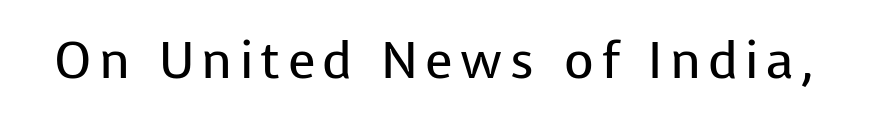
Each letter's strokes conclude bluntly, with no projecting serifs. Bare-footed words on every line. Rendered with straight, roman letterforms. Vertical stems look standard width or narrower in stroke. Note the varied advance widths — an 'i' is clearly narrower than an 'm'.
